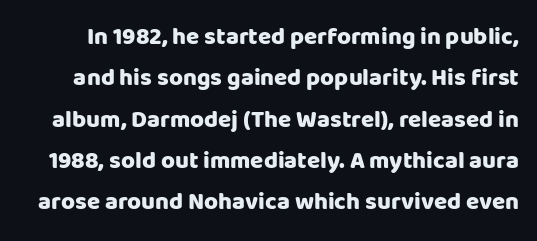
The image shows 24 px bold type, upright; set line spacing 1.72x, normal letter spacing, not underlined.
